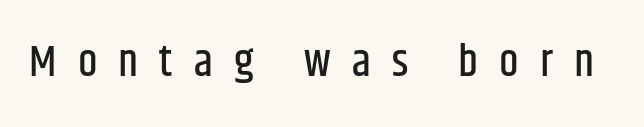
The image shows 44 px condensed sans-serif type, upright; set unusually wide letter spacing (+0.48 em), not underlined; low stroke contrast and a large x-height.
